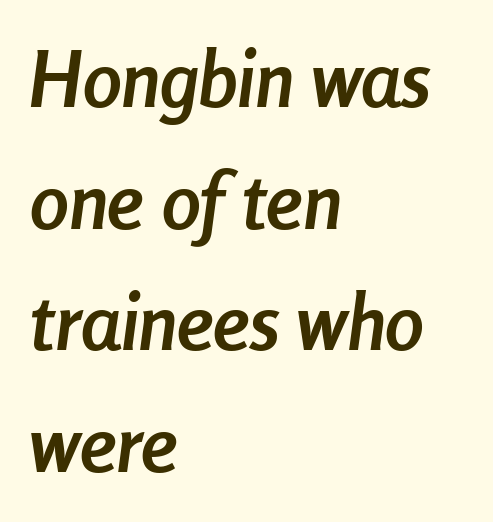
The image shows 78 px semibold, condensed type, italic (leaning right); set left-aligned, normal line spacing (1.56x), normal letter spacing, not underlined; low stroke contrast and a medium x-height.
